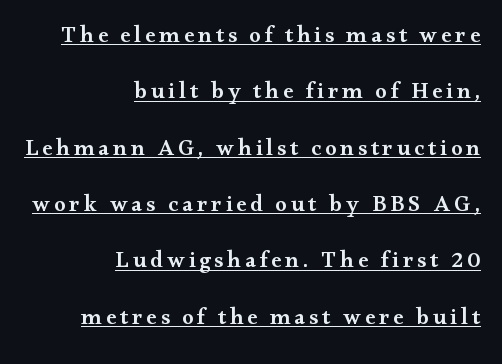
A roman cut, with each character standing at attention. Students, observe: this is what heavily led, spacious text looks like. The text block is weighted toward the right margin, trailing off unevenly leftward. You can see a thin bar hugging the bottom of the glyphs.
